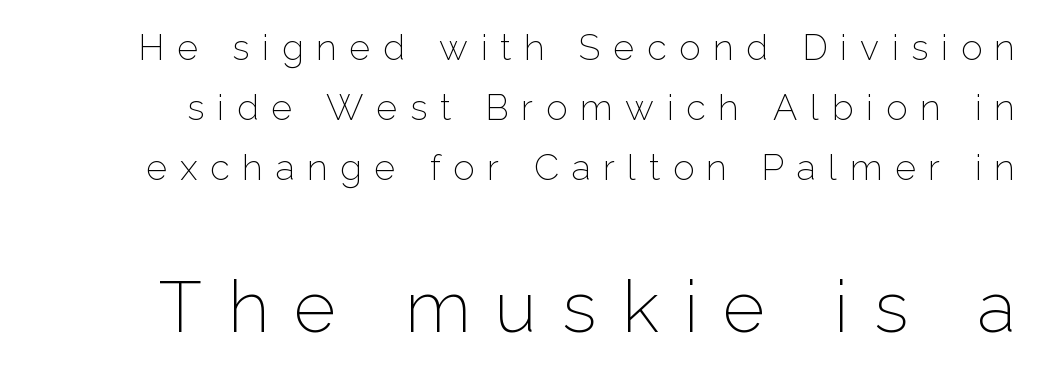
In terms of leading, this rendering sits right in the middle. Type style note: lacks serifs. This sample uses an upright cut, with every glyph sitting square on the baseline. Heaviness? Minimal to ordinary, like unemphasized prose. Visually, the bottom section dominates because its glyphs are scaled up.
